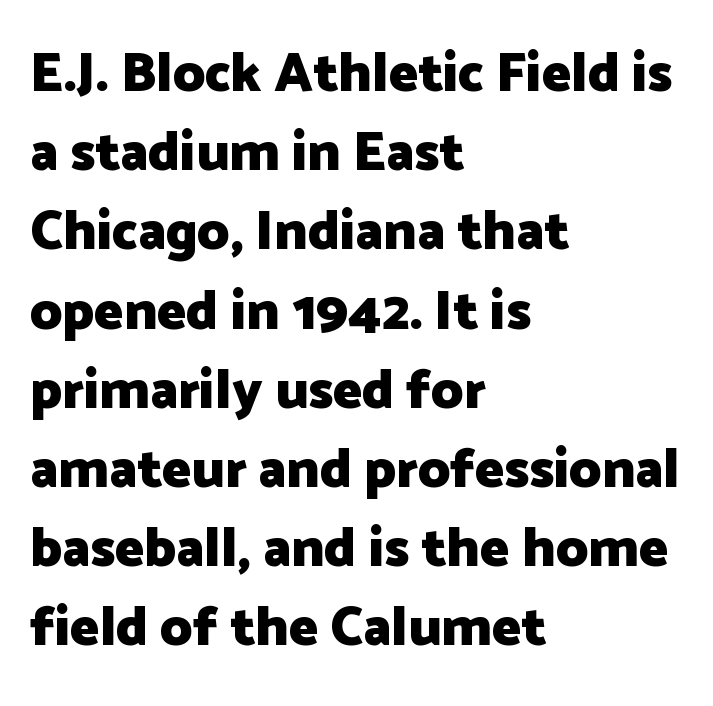
Is this a fixed-width face? No — the glyphs have proportional, varying widths. Italic: no, the glyphs are upright roman. The letterforms sit shoulder to shoulder at normal distance. If you drew a ruler down the left edge, every line would touch it. A sans-serif font was chosen for this passage.
